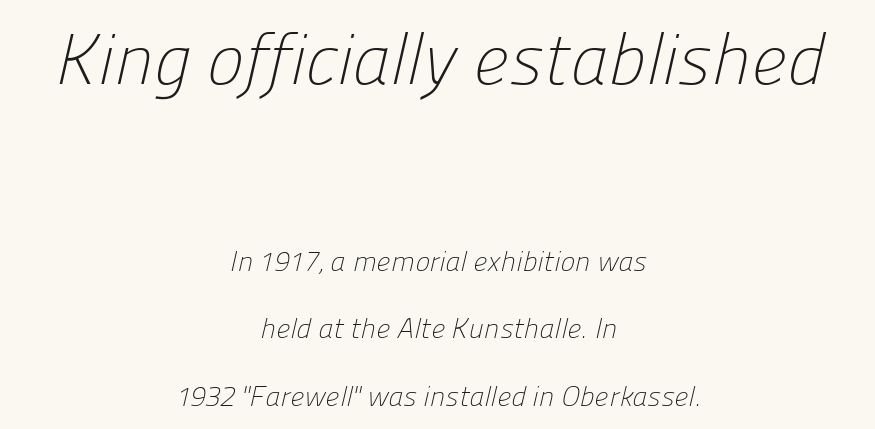
{"serif": "no", "bold": "no", "weight": "light", "width": "normal", "stroke_contrast": "low", "x_height": "medium", "monospaced": "no", "underline": "no", "align": "center", "line_spacing": "loose", "line_spacing_ratio": 2.41, "letter_spacing": "normal", "letter_spacing_em": 0.0, "larger_block": "first", "size_ratio": 2.54, "glyph_px": 71}
